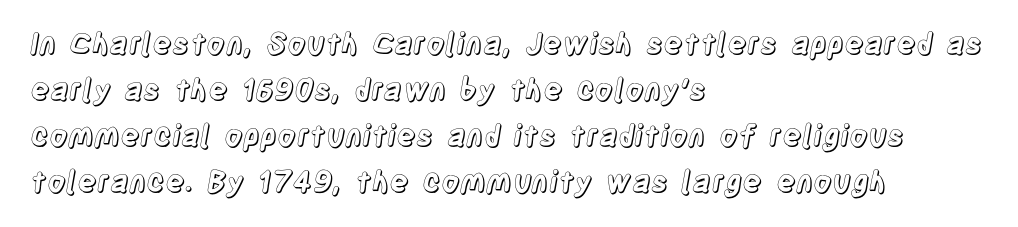
The image shows 29 px condensed type; set left-aligned, normal line spacing (1.59x), normal letter spacing, not underlined; a large x-height.
